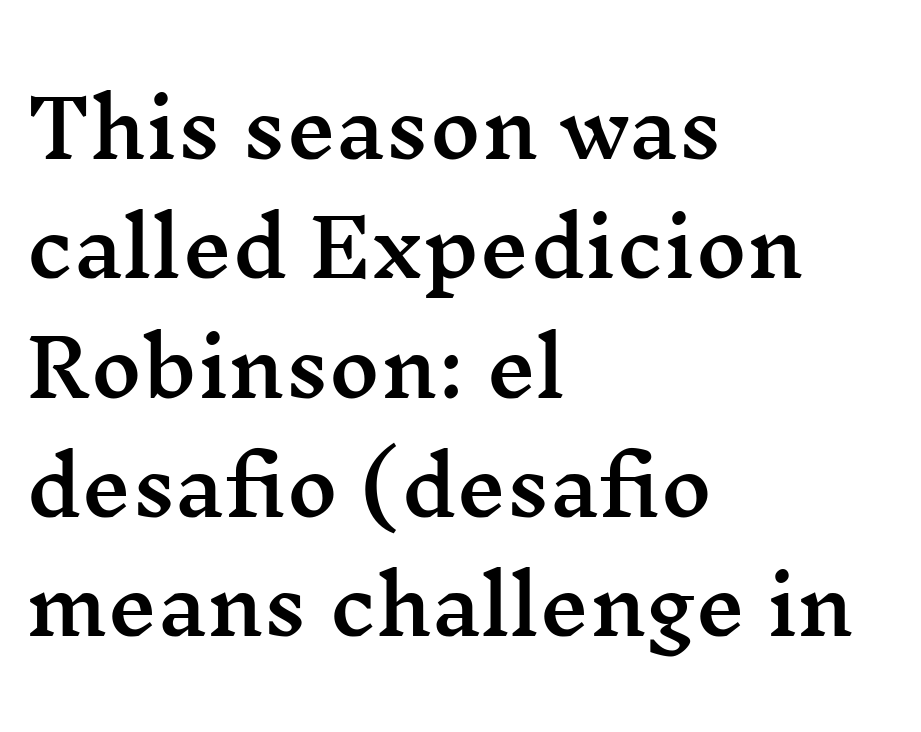
Nothing unusual about the tracking: characters are spaced as the font intends. Underlining? Definitely not there. What's the leading like? Ordinary, nothing unusual. The text block is weighted toward the left margin, trailing off unevenly rightward. Looks like regular typesetting: each glyph gets only the width it needs. Letterform terminals end in serifs throughout the passage.
